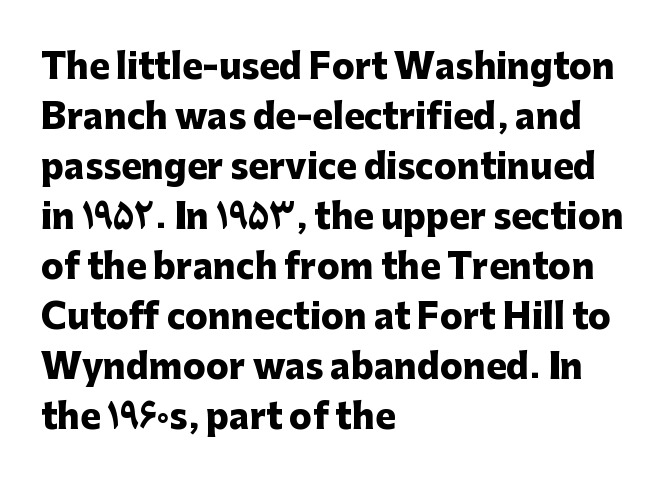
{"serif": "no", "italic": "no", "bold": "yes", "weight": "heavy", "width": "normal", "stroke_contrast": "low", "x_height": "medium", "monospaced": "no", "underline": "no", "align": "left", "line_spacing": "normal", "line_spacing_ratio": 1.47, "letter_spacing": "normal", "letter_spacing_em": 0.0, "glyph_px": 34}
